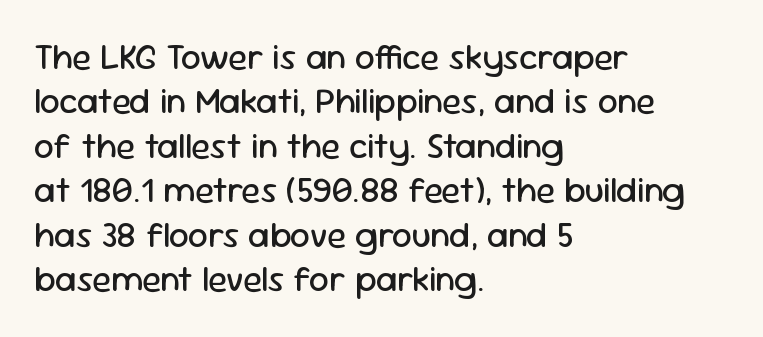
Here the designer chose a conventional face with non-uniform glyph widths. Letters rest on an invisible, unmarked baseline. Words appear dense and cohesive because spacing is normal. The glyphs in this specimen are sans serif.
